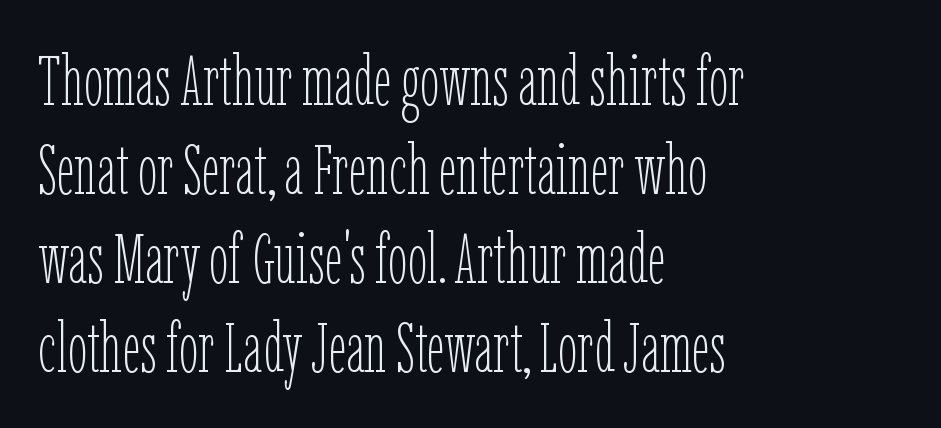
Q: Is the text bold? A: No.
Q: Is the text italic (slanted)? A: No, it is upright.
Q: Is the text underlined? A: No.
Q: How is the paragraph aligned? A: Left-aligned.
Q: Is the spacing between letters normal or unusually wide? A: Normal.
Q: Is the spacing between lines tight, normal or loose? A: Normal.
Q: Width (condensed, normal, or wide)? A: Condensed.
Q: Stroke contrast? A: Low.
Q: x-height? A: Medium.
Q: Monospaced? A: No.
